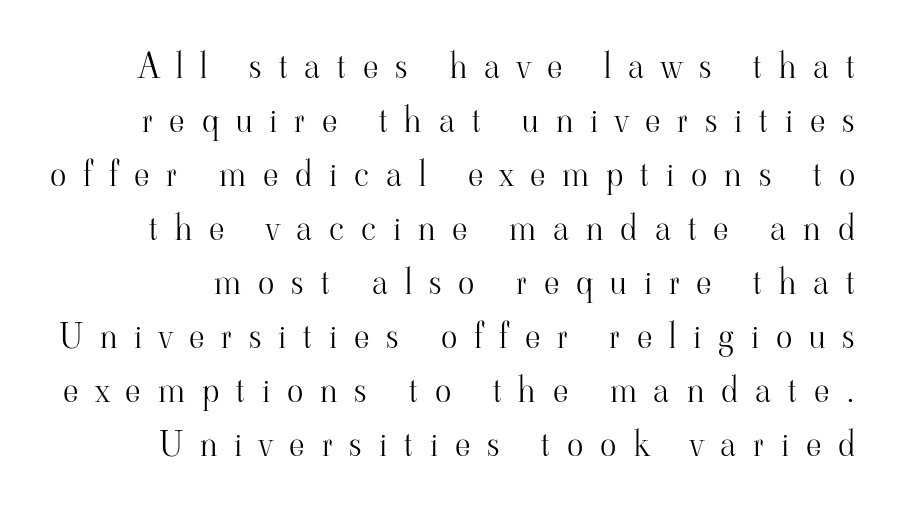
{"serif": "yes", "italic": "no", "bold": "no", "weight": "light", "width": "normal", "stroke_contrast": "high", "x_height": "small", "monospaced": "no", "underline": "no", "line_spacing": "normal", "line_spacing_ratio": 1.59, "letter_spacing": "wide", "letter_spacing_em": 0.5, "glyph_px": 34}
